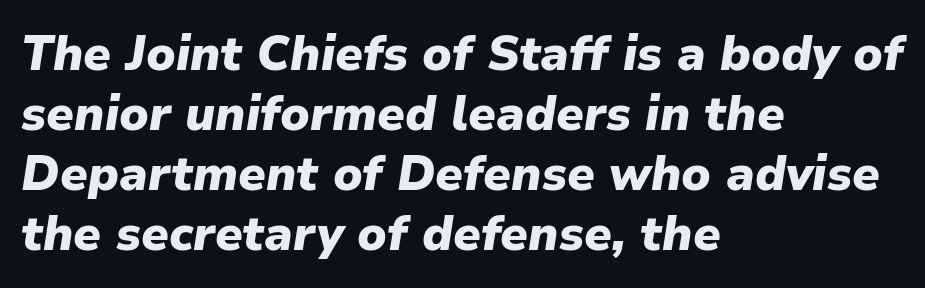
Q: Is the text bold? A: Yes.
Q: Is the text italic (slanted)? A: Yes, it leans right by about 9 degrees.
Q: Is the text underlined? A: No.
Q: How is the paragraph aligned? A: Left-aligned.
Q: Is the spacing between letters normal or unusually wide? A: Normal.
Q: Is the spacing between lines tight, normal or loose? A: Normal.
Q: Width (condensed, normal, or wide)? A: Normal.
Q: Stroke contrast? A: Low.
Q: x-height? A: Medium.
Q: Monospaced? A: No.
